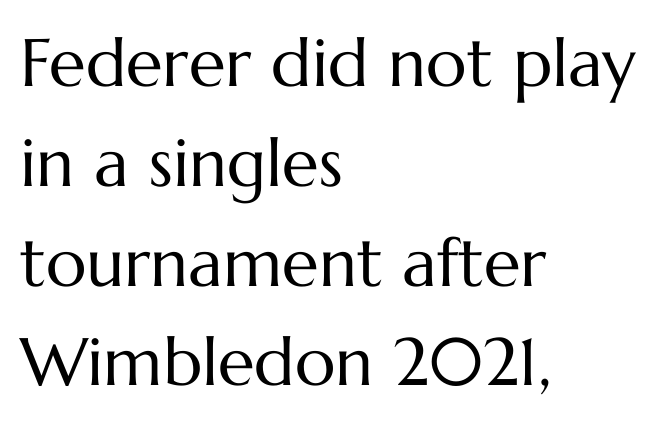
The text block is weighted toward the left margin, trailing off unevenly rightward. What stands out about the letter spacing? Nothing — it is the standard amount. The strokes carry an ordinary text weight at most. The area under the type is left untouched. The lettering stays uniformly vertical, giving the passage a roman look. Character widths vary here, with narrow letters taking less room than wide ones.
